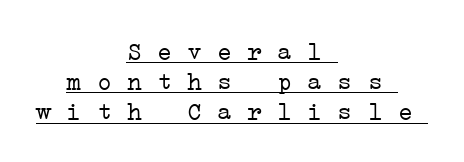
The image shows 25 px text type; set centered, line spacing 1.21x, normal letter spacing, underlined.
